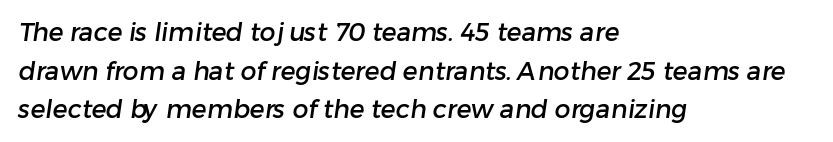
Horizontal alignment here is leftward, the default for most running prose. A typesetter would call this leading conventional body-copy spacing. The rendering keeps characters at their native spacing. Type without underlining.
